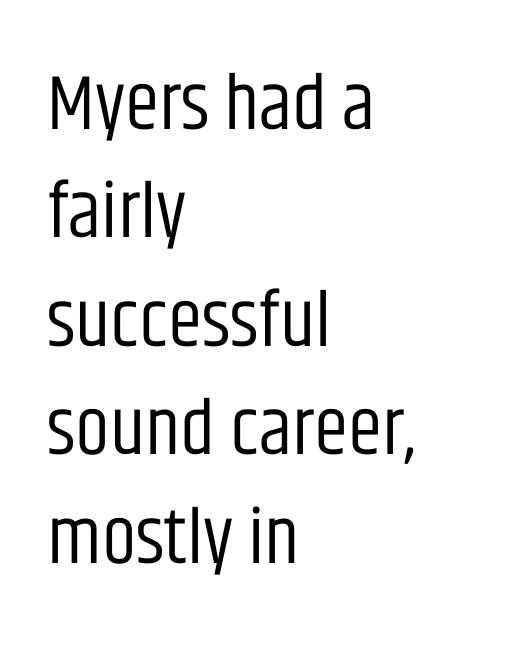
The image shows 78 px regular-weight, condensed sans-serif type, upright; set left-aligned, normal line spacing (1.39x), normal letter spacing, not underlined; low stroke contrast and a large x-height.
